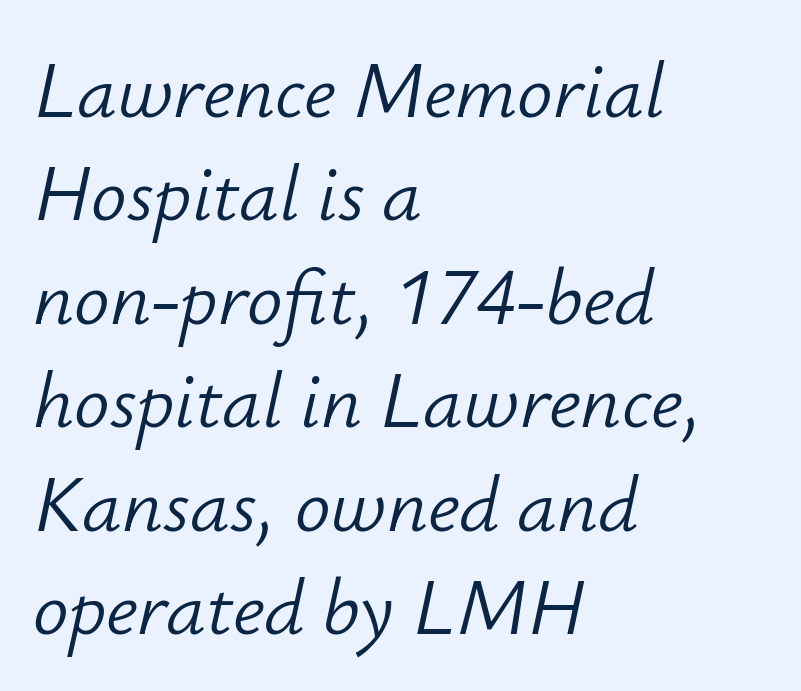
The image shows 79 px light type, italic (leaning right); set left-aligned, normal line spacing (1.31x), normal letter spacing, not underlined; low stroke contrast and a small x-height.
